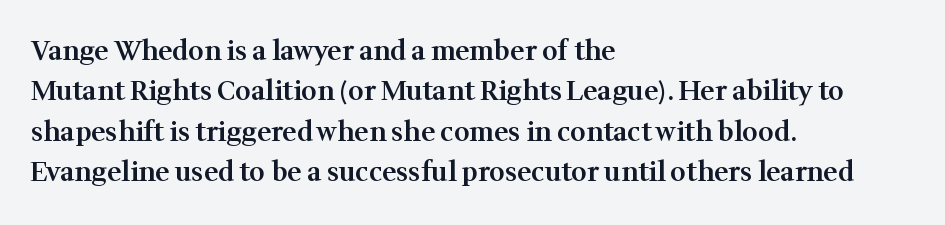
{"italic": "no", "bold": "semi", "underline": "no", "align": "left", "line_spacing": "normal", "line_spacing_ratio": 1.5, "letter_spacing": "normal", "letter_spacing_em": 0.0, "glyph_px": 27}
